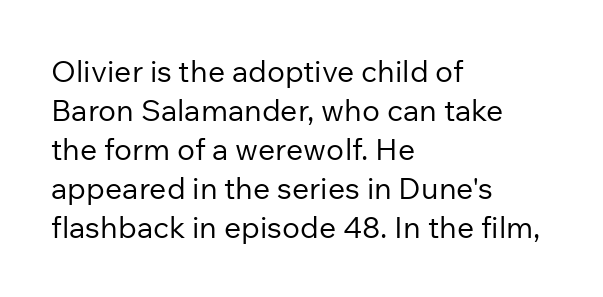
The image shows 30 px regular-weight sans-serif type, upright; set left-aligned, normal line spacing (1.3x), normal letter spacing, not underlined; low stroke contrast and a medium x-height.
